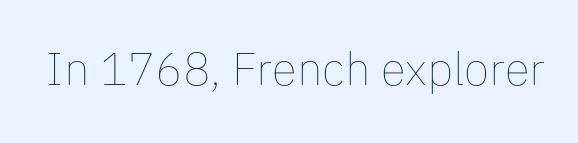
Q: Is the text bold? A: No.
Q: Is the text italic (slanted)? A: No, it is upright.
Q: Is the text underlined? A: No.
Q: Is the spacing between letters normal or unusually wide? A: Normal.
Q: Width (condensed, normal, or wide)? A: Normal.
Q: Stroke contrast? A: Low.
Q: x-height? A: Medium.
Q: Monospaced? A: No.
